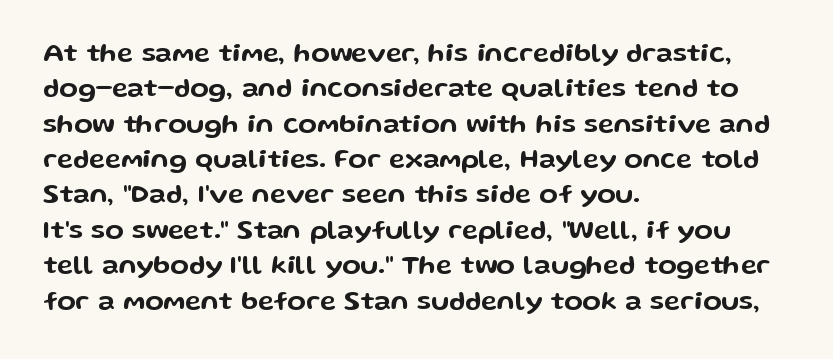
The image shows 27 px text type, upright; set left-aligned, normal line spacing (1.31x), normal letter spacing, not underlined.
